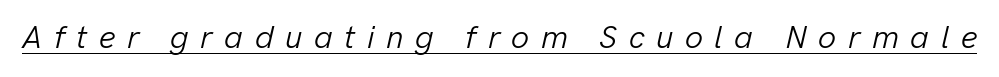
The axis of the letterforms is tilted away from vertical. The face used here appears with an underline applied. Glyph-to-glyph distance is far greater than everyday printed text. This is not heavy type; no bold has been used. The passage shown is typed in a proportional face where columns would drift.
